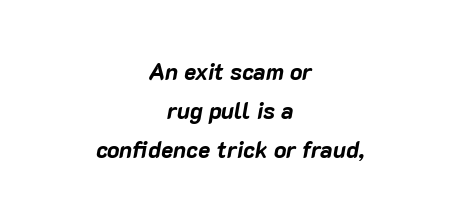
{"italic": "yes", "lean": "right", "slant_degrees": 10, "bold": "yes", "underline": "no", "align": "center", "line_spacing": "normal", "line_spacing_ratio": 1.69, "letter_spacing": "normal", "letter_spacing_em": 0.0, "glyph_px": 23}
